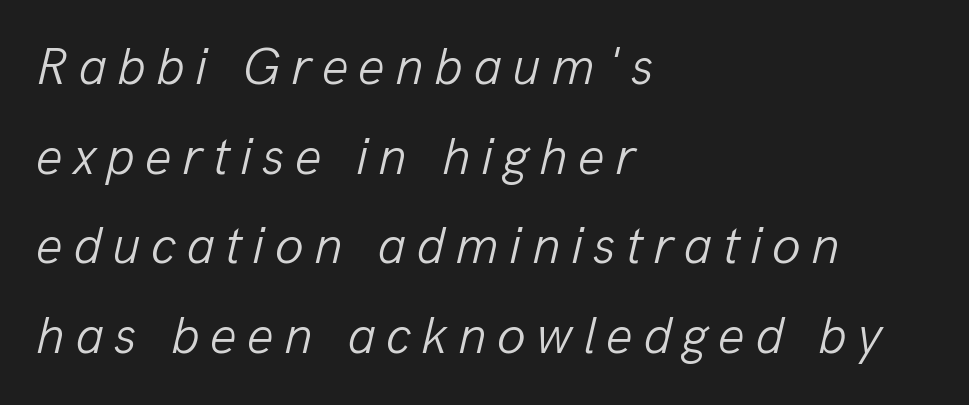
Quick note: underline off. Notice how descenders clear the ascenders below comfortably — that's standard leading. Stems and bowls with no extra thickness — not bold. Italic: yes, the glyphs are oblique. The setting favours the left margin, as ordinary paragraphs usually do. This sample has the flowing, uneven cadence of proportional lettering.
